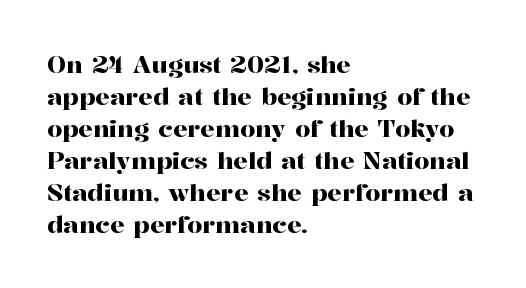
{"italic": "no", "underline": "no", "align": "left", "line_spacing": "normal", "line_spacing_ratio": 1.33, "letter_spacing": "normal", "letter_spacing_em": 0.0, "glyph_px": 24}
